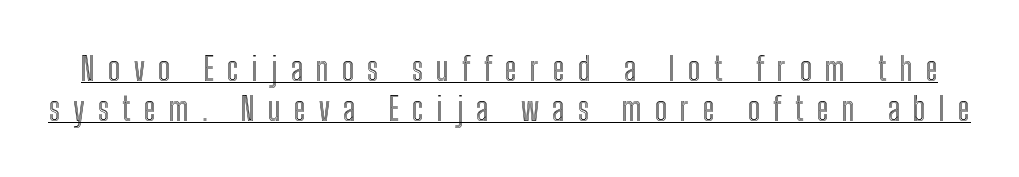
The image shows 33 px condensed type, upright; set line spacing 1.21x, unusually wide letter spacing (+0.4 em), underlined; a medium x-height.
